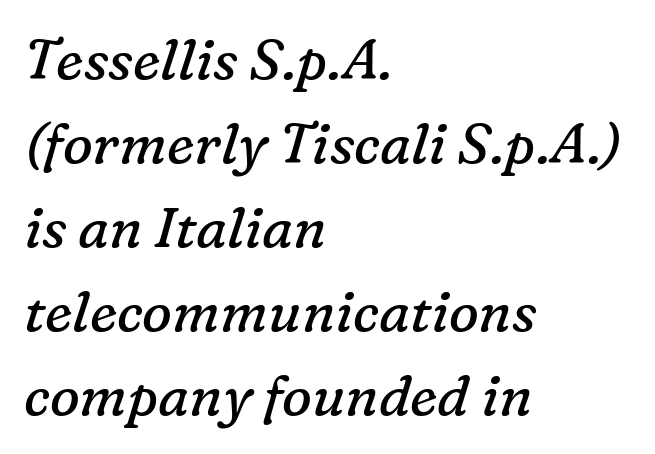
{"serif": "yes", "italic": "yes", "lean": "right", "slant_degrees": 16, "bold": "no", "weight": "regular", "width": "normal", "stroke_contrast": "low", "x_height": "medium", "monospaced": "no", "underline": "no", "align": "left", "line_spacing": "normal", "line_spacing_ratio": 1.5, "letter_spacing": "normal", "letter_spacing_em": 0.0, "glyph_px": 56}
